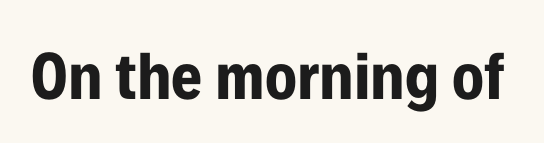
Q: Is the text bold? A: Yes.
Q: Is the text italic (slanted)? A: No, it is upright.
Q: Is the typeface a serif or a sans-serif typeface? A: Sans-serif.
Q: Is the text underlined? A: No.
Q: Is the spacing between letters normal or unusually wide? A: Normal.
Q: Width (condensed, normal, or wide)? A: Condensed.
Q: Stroke contrast? A: Low.
Q: x-height? A: Medium.
Q: Monospaced? A: No.
